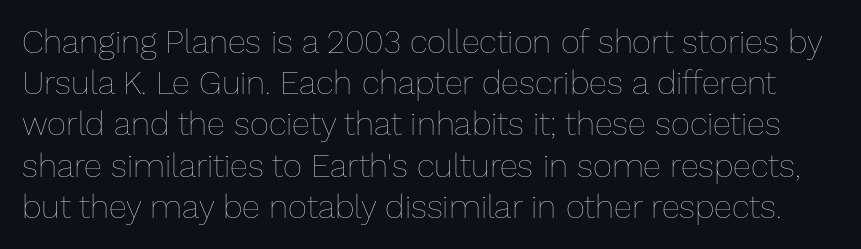
The tracking reads as untouched default to a designer's eye. The characters are drawn with everyday or finer stroke widths. Posture: upright roman. You could not count columns in this text — the font is proportionally spaced.
